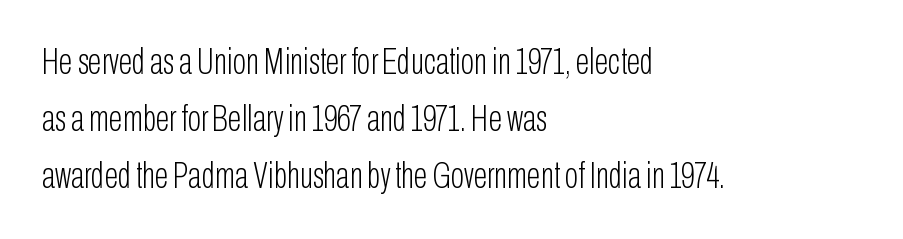
{"serif": "no", "italic": "no", "bold": "no", "weight": "light", "width": "condensed", "stroke_contrast": "low", "x_height": "medium", "monospaced": "no", "underline": "no", "align": "left", "line_spacing": "normal", "line_spacing_ratio": 1.59, "letter_spacing": "normal", "letter_spacing_em": 0.0, "glyph_px": 36}
